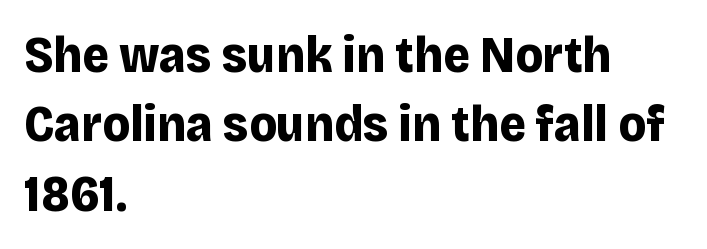
Q: Is the text bold? A: Yes.
Q: Is the text italic (slanted)? A: No, it is upright.
Q: Is the typeface a serif or a sans-serif typeface? A: Sans-serif.
Q: Is the text underlined? A: No.
Q: How is the paragraph aligned? A: Left-aligned.
Q: Is the spacing between letters normal or unusually wide? A: Normal.
Q: Is the spacing between lines tight, normal or loose? A: Normal.
Q: Width (condensed, normal, or wide)? A: Normal.
Q: Stroke contrast? A: Low.
Q: x-height? A: Large.
Q: Monospaced? A: No.
